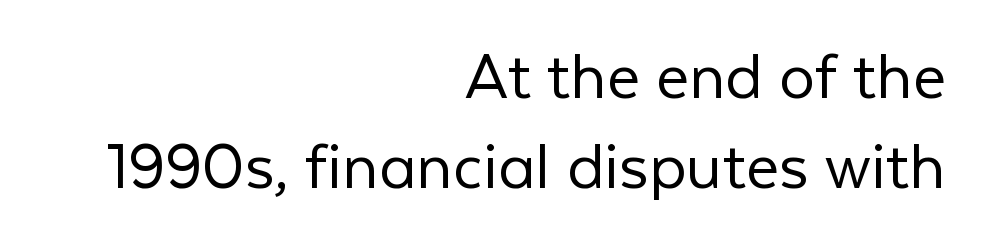
The image shows 72 px light sans-serif type, upright; set right-aligned, normal line spacing (1.25x), normal letter spacing, not underlined; low stroke contrast and a medium x-height.
